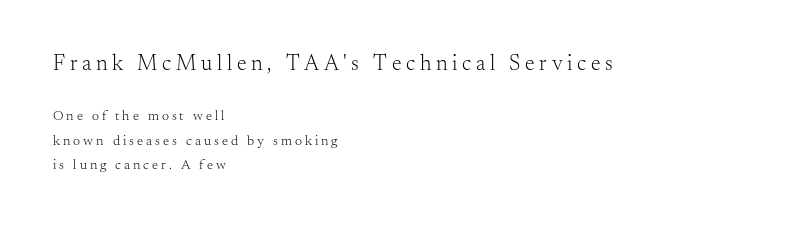
These lines have a slow, spaced-out rhythm from letter to letter. You get the large type first, then a drop to smaller type. Lines of text with bare space underneath. Line starts are locked; line ends wander. Ascenders rise straight up at ninety degrees.
